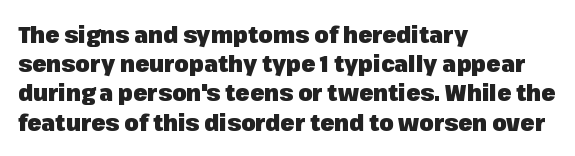
The image shows 23 px bold type, upright; set left-aligned, normal line spacing (1.27x), normal letter spacing, not underlined.
